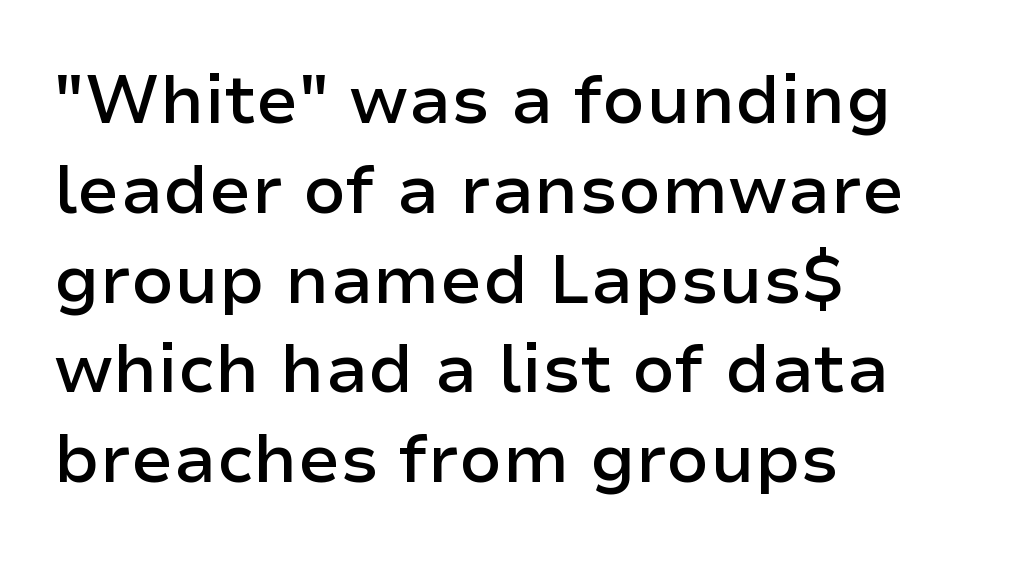
Q: Is the text bold? A: Semi-bold.
Q: Is the text italic (slanted)? A: No, it is upright.
Q: Is the typeface a serif or a sans-serif typeface? A: Sans-serif.
Q: Is the text underlined? A: No.
Q: How is the paragraph aligned? A: Left-aligned.
Q: Is the spacing between letters normal or unusually wide? A: Normal.
Q: Is the spacing between lines tight, normal or loose? A: Normal.
Q: Width (condensed, normal, or wide)? A: Normal.
Q: Stroke contrast? A: Low.
Q: x-height? A: Medium.
Q: Monospaced? A: No.
